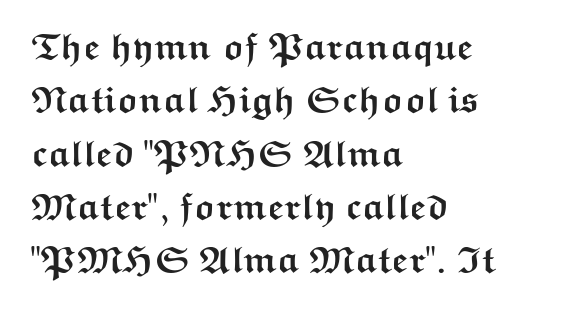
Q: Is the text bold? A: Yes.
Q: Is the text italic (slanted)? A: No, it is upright.
Q: Is the typeface a serif or a sans-serif typeface? A: Sans-serif.
Q: Is the text underlined? A: No.
Q: How is the paragraph aligned? A: Left-aligned.
Q: Is the spacing between letters normal or unusually wide? A: Normal.
Q: Is the spacing between lines tight, normal or loose? A: Normal.
Q: Width (condensed, normal, or wide)? A: Wide.
Q: Stroke contrast? A: Medium.
Q: x-height? A: Medium.
Q: Monospaced? A: No.
